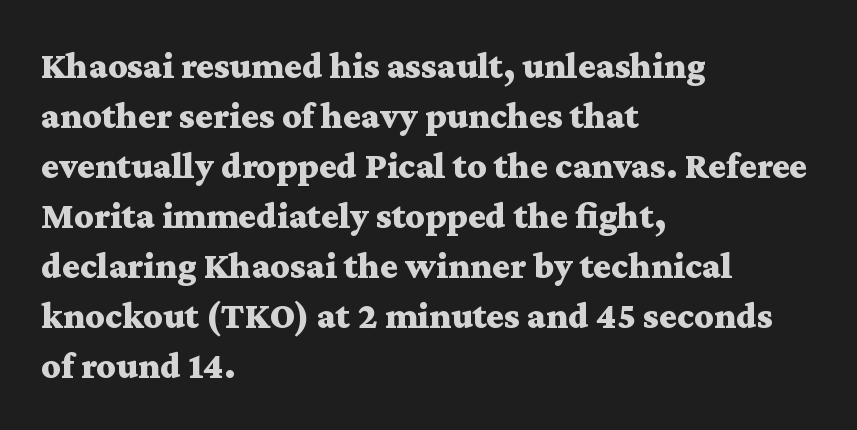
{"serif": "yes", "italic": "no", "bold": "yes", "weight": "bold", "width": "wide", "stroke_contrast": "medium", "x_height": "medium", "monospaced": "no", "underline": "no", "align": "left", "line_spacing": "normal", "line_spacing_ratio": 1.35, "letter_spacing": "normal", "letter_spacing_em": 0.0, "glyph_px": 37}
